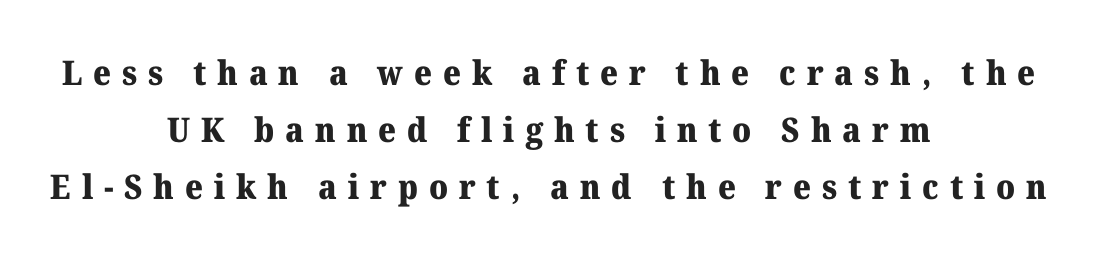
Q: Is the text bold? A: Yes.
Q: Is the text italic (slanted)? A: No, it is upright.
Q: Is the typeface a serif or a sans-serif typeface? A: Serif.
Q: Is the text underlined? A: No.
Q: How is the paragraph aligned? A: Centered.
Q: Is the spacing between letters normal or unusually wide? A: Unusually wide.
Q: Is the spacing between lines tight, normal or loose? A: Normal.
Q: Width (condensed, normal, or wide)? A: Normal.
Q: Stroke contrast? A: Medium.
Q: x-height? A: Medium.
Q: Monospaced? A: No.
